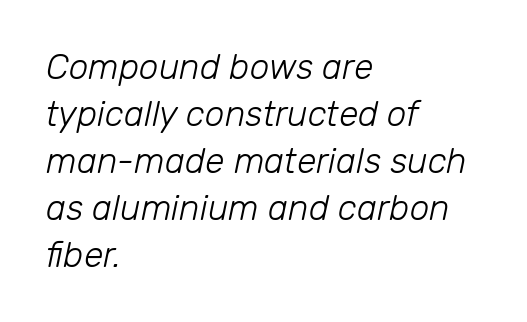
The image shows 35 px light type, italic (leaning right); set left-aligned, normal line spacing (1.34x), normal letter spacing, not underlined; low stroke contrast and a medium x-height.
